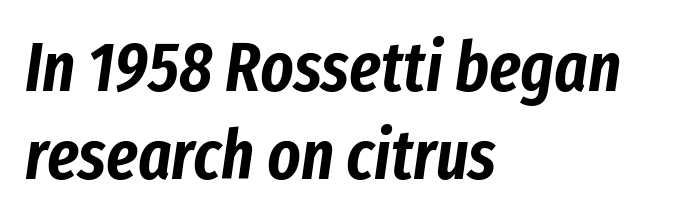
The image shows 70 px condensed type, italic (leaning right); set left-aligned, normal line spacing (1.26x), normal letter spacing, not underlined; low stroke contrast and a medium x-height.
